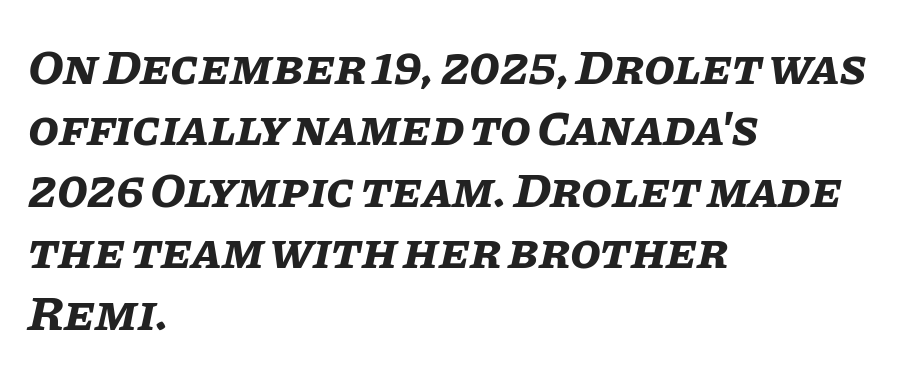
The foot of each line stays bare and open. The horizontal fit of the characters is conventional and even. Typographic density is high because the face is bold. The face used here is proportionally spaced, like ordinary book or web type. Italic: yes, the glyphs are oblique. Notice how the passage keeps a crisp vertical edge on the left only.
